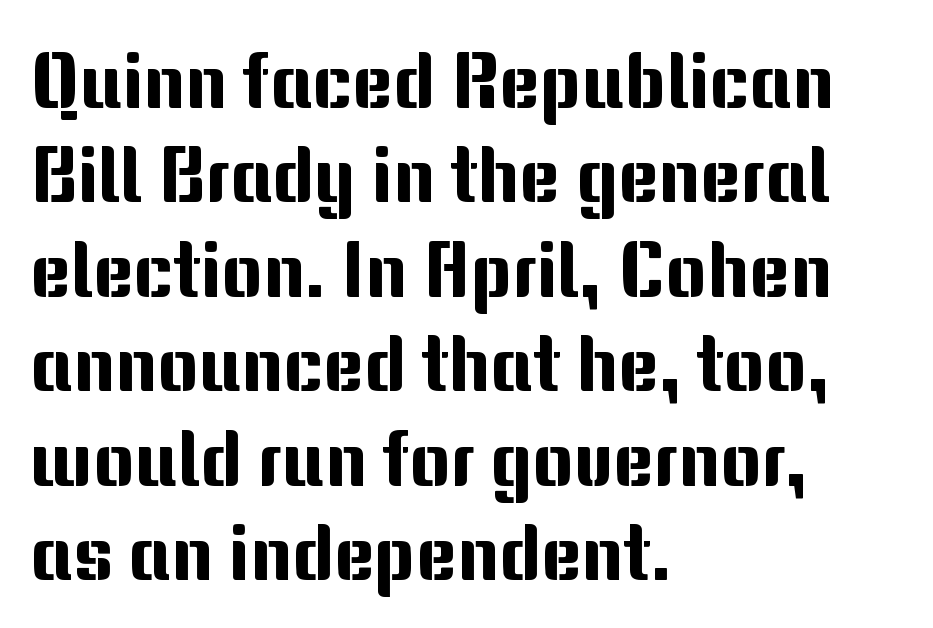
A sans-serif font was chosen for this passage. Glyph-to-glyph distance matches everyday printed text. The passage shown is not underscored anywhere. Tall strokes in this sample are plumb rather than angled.
